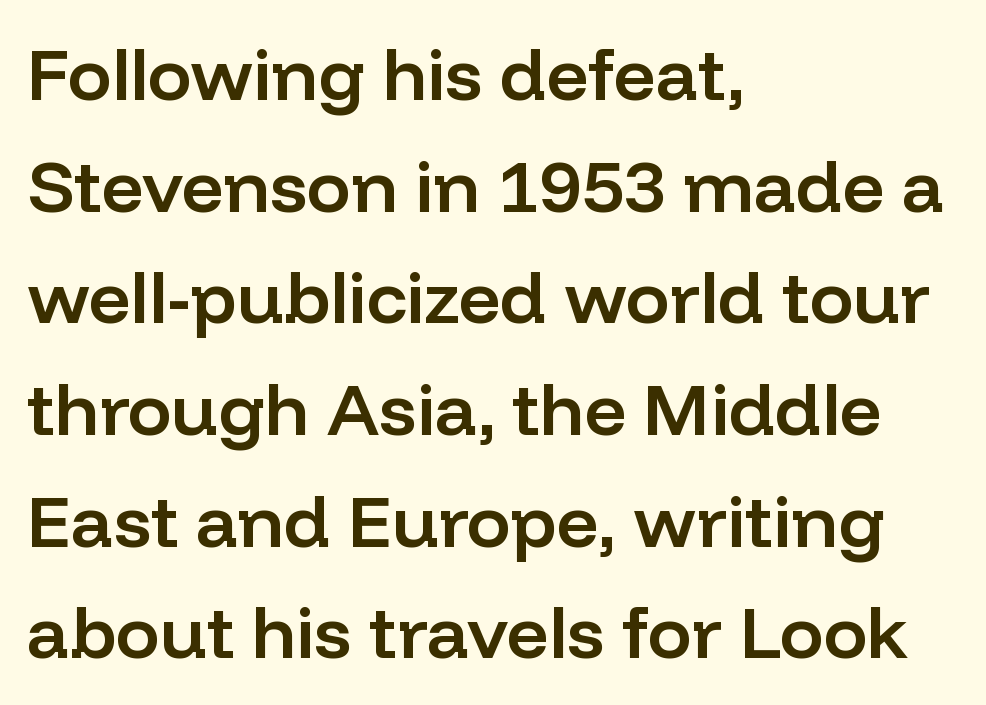
Q: Is the text bold? A: Semi-bold.
Q: Is the text italic (slanted)? A: No, it is upright.
Q: Is the typeface a serif or a sans-serif typeface? A: Sans-serif.
Q: Is the text underlined? A: No.
Q: How is the paragraph aligned? A: Left-aligned.
Q: Is the spacing between letters normal or unusually wide? A: Normal.
Q: Is the spacing between lines tight, normal or loose? A: Normal.
Q: Width (condensed, normal, or wide)? A: Normal.
Q: Stroke contrast? A: Low.
Q: x-height? A: Medium.
Q: Monospaced? A: No.
